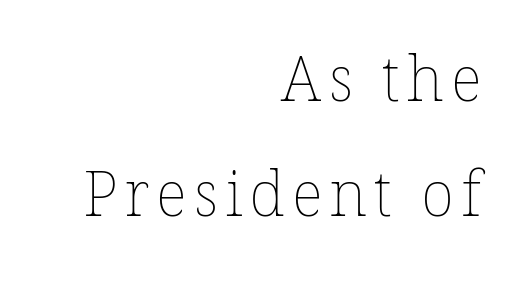
{"bold": "no", "weight": "thin", "width": "normal", "stroke_contrast": "low", "x_height": "medium", "monospaced": "no", "underline": "no", "align": "right", "line_spacing_ratio": 1.85, "glyph_px": 62}
